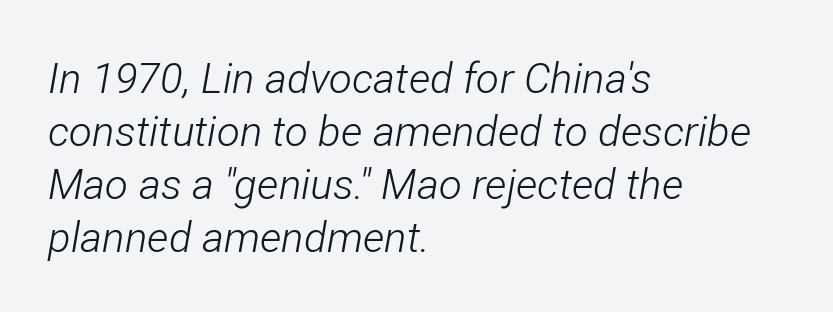
A normal amount of white space separates one row of letters from the next. Notice how the stems are inclined rather than vertical — that's the hallmark of italics. Compared with a centered layout, this one pins lines to the left instead. The letters look calm and open, with moderate or lighter stems. The rendering uses natural spacing where letterforms have individual widths.
